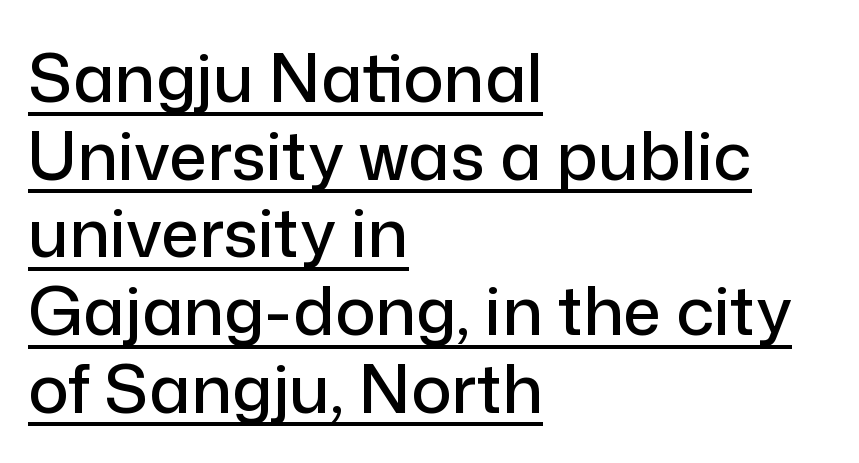
Q: Is the text italic (slanted)? A: No, it is upright.
Q: Is the typeface a serif or a sans-serif typeface? A: Sans-serif.
Q: Is the text underlined? A: Yes.
Q: How is the paragraph aligned? A: Left-aligned.
Q: Is the spacing between letters normal or unusually wide? A: Normal.
Q: Width (condensed, normal, or wide)? A: Normal.
Q: Stroke contrast? A: Low.
Q: x-height? A: Medium.
Q: Monospaced? A: No.
